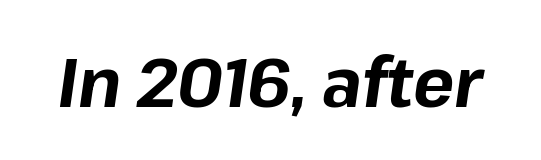
{"italic": "yes", "lean": "right", "slant_degrees": 8, "bold": "yes", "weight": "bold", "width": "normal", "stroke_contrast": "low", "x_height": "medium", "monospaced": "no", "underline": "no", "letter_spacing": "normal", "letter_spacing_em": 0.0, "glyph_px": 69}
